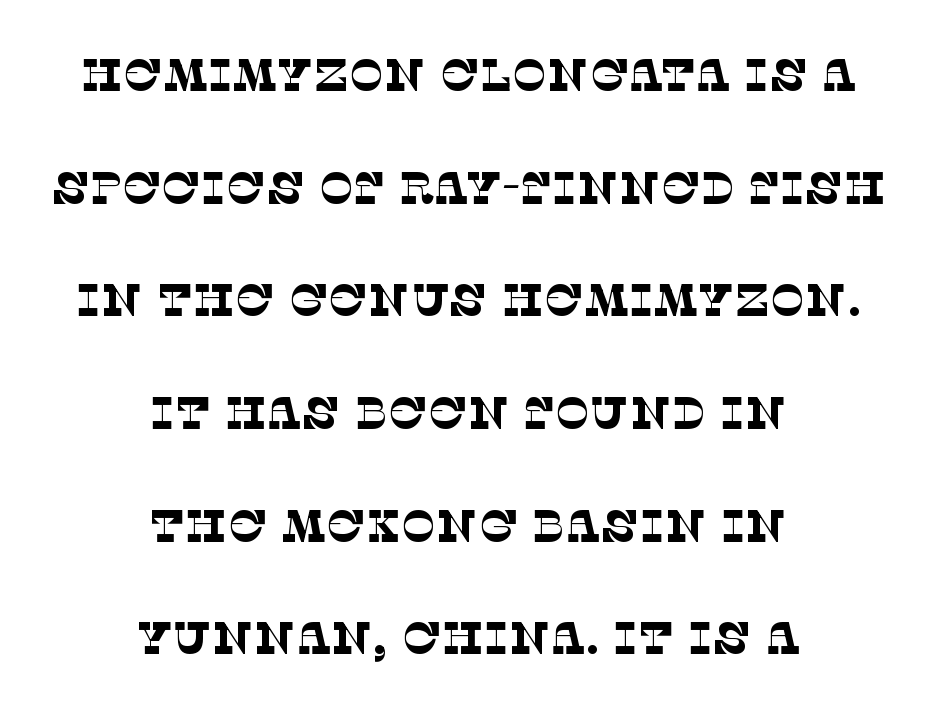
Q: Is the text bold? A: No.
Q: Is the typeface a serif or a sans-serif typeface? A: Serif.
Q: Is the text underlined? A: No.
Q: How is the paragraph aligned? A: Centered.
Q: Is the spacing between letters normal or unusually wide? A: Normal.
Q: Is the spacing between lines tight, normal or loose? A: Loose.
Q: Width (condensed, normal, or wide)? A: Normal.
Q: Stroke contrast? A: Low.
Q: x-height? A: Large.
Q: Monospaced? A: No.
